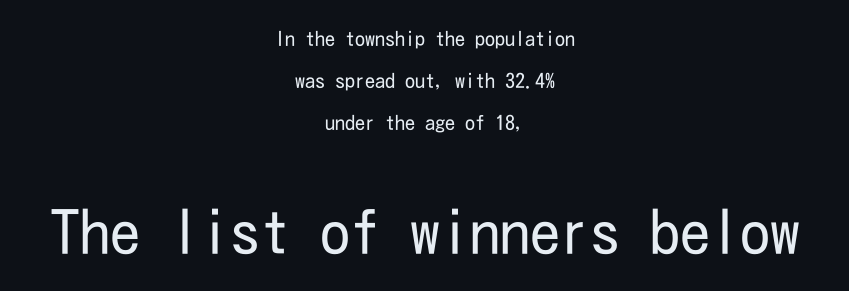
The image shows 60 px regular-weight, condensed sans-serif type, upright; set centered, loose line spacing (2.09x), normal letter spacing, not underlined; the second (bottom) block is 3.0x larger; low stroke contrast and a medium x-height.
